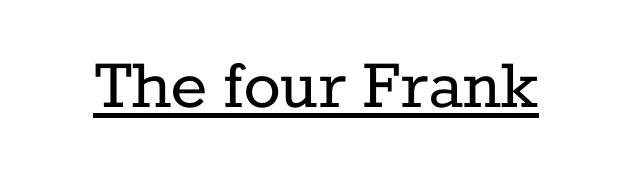
The image shows 77 px regular-weight serif type, upright; set normal letter spacing, underlined; low stroke contrast and a medium x-height.
